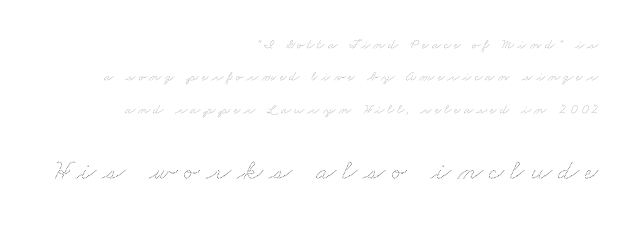
{"bold": "no", "weight": "thin", "width": "wide", "stroke_contrast": "medium", "x_height": "small", "monospaced": "no", "underline": "no", "align": "right", "line_spacing": "loose", "line_spacing_ratio": 2.32, "letter_spacing": "wide", "letter_spacing_em": 0.22, "larger_block": "second", "size_ratio": 2.07, "glyph_px": 29}
